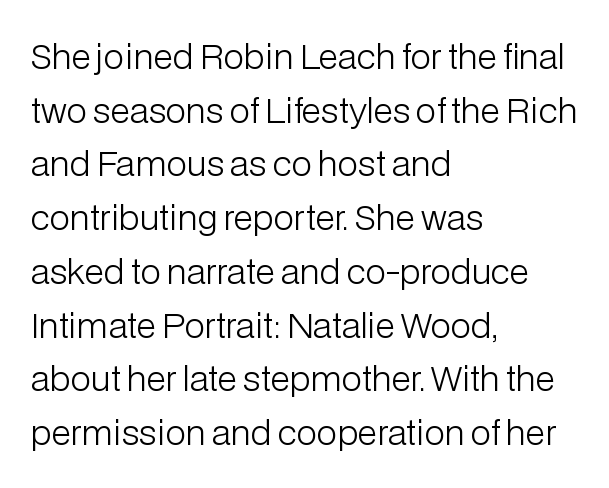
The image shows 34 px light sans-serif type, upright; set left-aligned, normal line spacing (1.58x), normal letter spacing, not underlined; low stroke contrast and a medium x-height.
